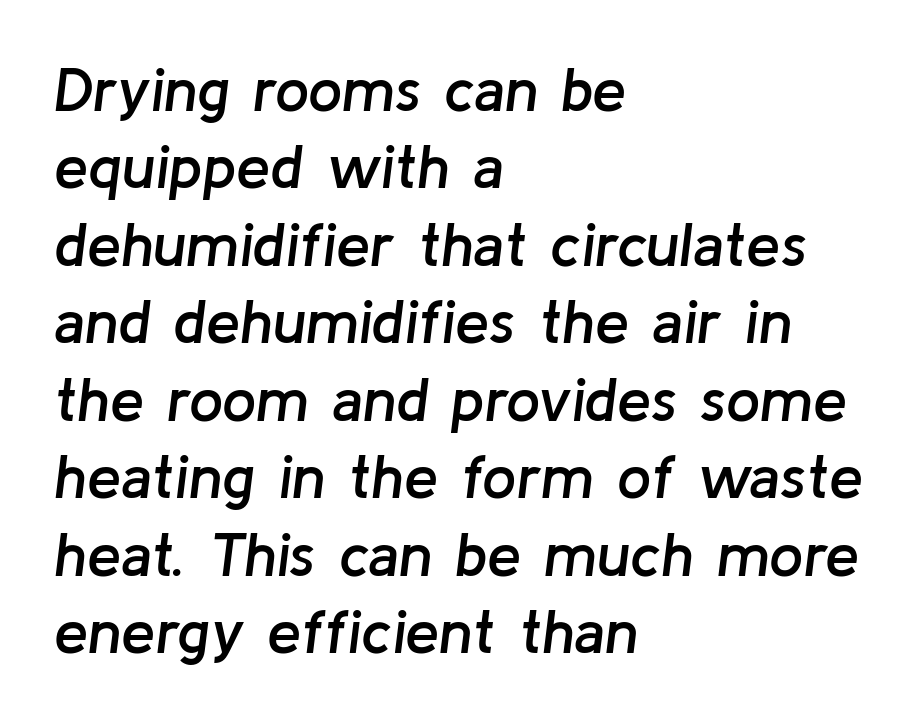
Short note: letters normally spaced. Line beginnings align vertically; line endings do not. As a designer I'd log this as weight 600, semibold. Think of a printed novel: that variable character pitch is what you see here. Decoration check: the copy has no underline. The lettering tilts uniformly, giving the passage an italic look.
